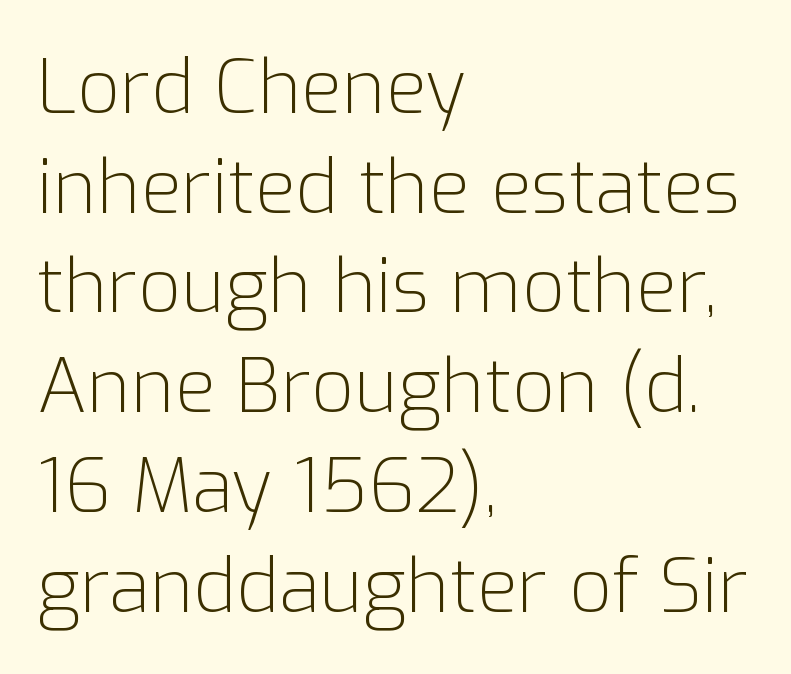
Q: Is the text bold? A: No.
Q: Is the text italic (slanted)? A: No, it is upright.
Q: Is the typeface a serif or a sans-serif typeface? A: Sans-serif.
Q: Is the text underlined? A: No.
Q: How is the paragraph aligned? A: Left-aligned.
Q: Is the spacing between letters normal or unusually wide? A: Normal.
Q: Is the spacing between lines tight, normal or loose? A: Normal.
Q: Width (condensed, normal, or wide)? A: Normal.
Q: Stroke contrast? A: Low.
Q: x-height? A: Medium.
Q: Monospaced? A: No.
